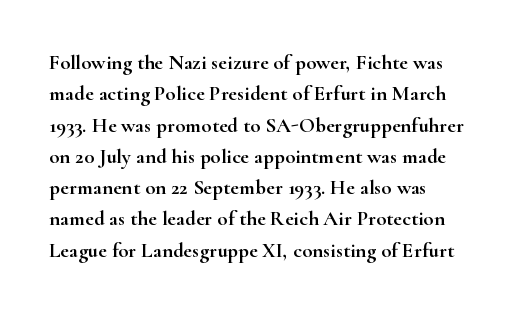
Upright lettering throughout. Does the leading feel generous? No, just average. Honestly, there is no underline to notice here at all. This sample uses plain, unmodified letter spacing.
